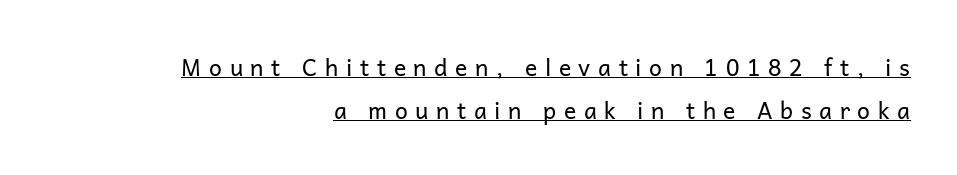
{"italic": "no", "bold": "no", "underline": "yes", "align": "right", "line_spacing_ratio": 1.86, "letter_spacing": "wide", "letter_spacing_em": 0.33, "glyph_px": 23}
